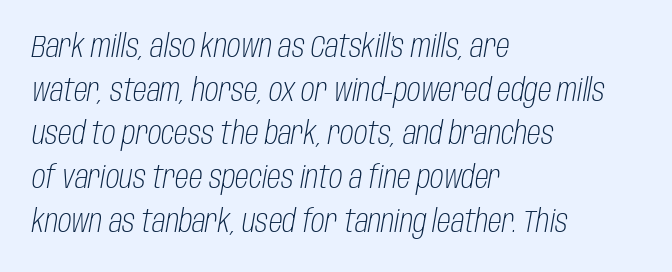
{"italic": "yes", "lean": "right", "slant_degrees": 10, "bold": "no", "weight": "light", "width": "condensed", "stroke_contrast": "low", "x_height": "large", "monospaced": "no", "underline": "no", "align": "left", "line_spacing": "normal", "line_spacing_ratio": 1.41, "letter_spacing": "normal", "letter_spacing_em": 0.0, "glyph_px": 31}
